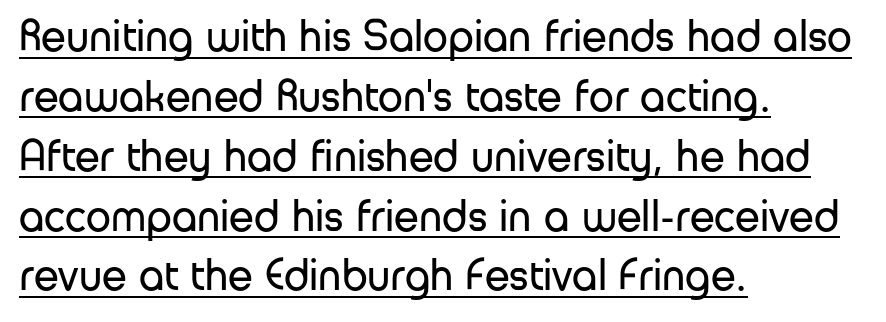
Q: Is the text bold? A: No.
Q: Is the text italic (slanted)? A: No, it is upright.
Q: Is the typeface a serif or a sans-serif typeface? A: Sans-serif.
Q: Is the text underlined? A: Yes.
Q: How is the paragraph aligned? A: Left-aligned.
Q: Is the spacing between letters normal or unusually wide? A: Normal.
Q: Is the spacing between lines tight, normal or loose? A: Normal.
Q: Width (condensed, normal, or wide)? A: Normal.
Q: Stroke contrast? A: Low.
Q: x-height? A: Medium.
Q: Monospaced? A: No.
